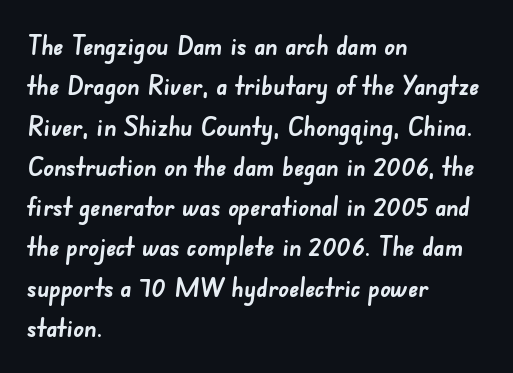
Q: Is the text bold? A: Yes.
Q: Is the text underlined? A: No.
Q: How is the paragraph aligned? A: Left-aligned.
Q: Is the spacing between letters normal or unusually wide? A: Normal.
Q: Is the spacing between lines tight, normal or loose? A: Normal.
